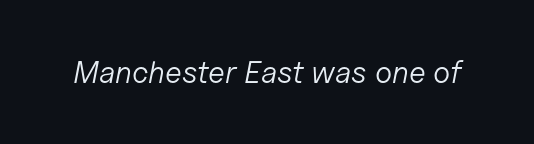
{"italic": "yes", "lean": "right", "slant_degrees": 11, "bold": "no", "weight": "light", "width": "normal", "stroke_contrast": "low", "x_height": "medium", "monospaced": "no", "underline": "no", "letter_spacing": "normal", "letter_spacing_em": 0.0, "glyph_px": 31}
